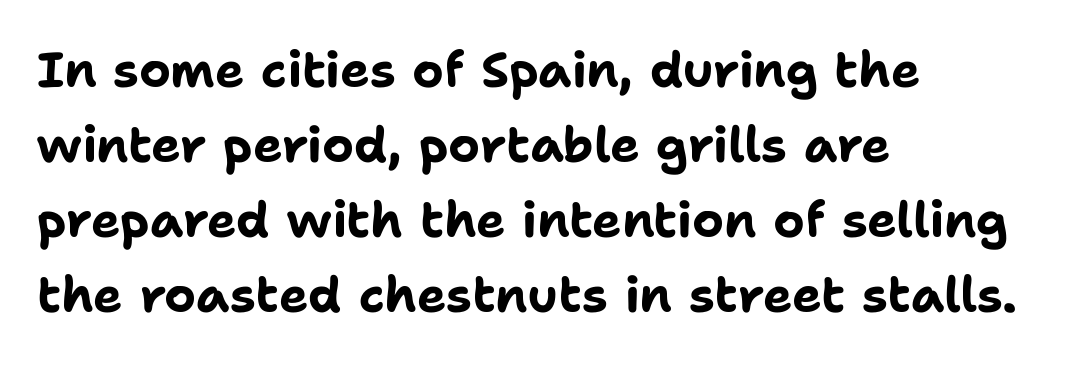
The image shows 49 px bold sans-serif type, upright; set left-aligned, normal line spacing (1.53x), normal letter spacing, not underlined; low stroke contrast and a medium x-height.
